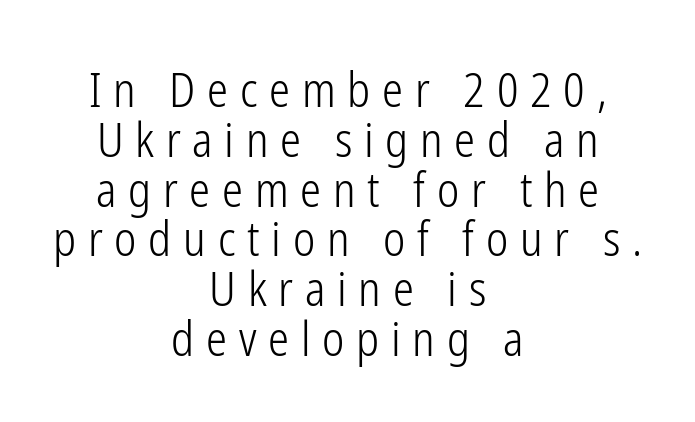
Q: Is the text bold? A: No.
Q: Is the text italic (slanted)? A: No, it is upright.
Q: Is the typeface a serif or a sans-serif typeface? A: Sans-serif.
Q: Is the text underlined? A: No.
Q: How is the paragraph aligned? A: Centered.
Q: Is the spacing between letters normal or unusually wide? A: Unusually wide.
Q: Is the spacing between lines tight, normal or loose? A: Tight.
Q: Width (condensed, normal, or wide)? A: Condensed.
Q: Stroke contrast? A: Low.
Q: x-height? A: Medium.
Q: Monospaced? A: No.
